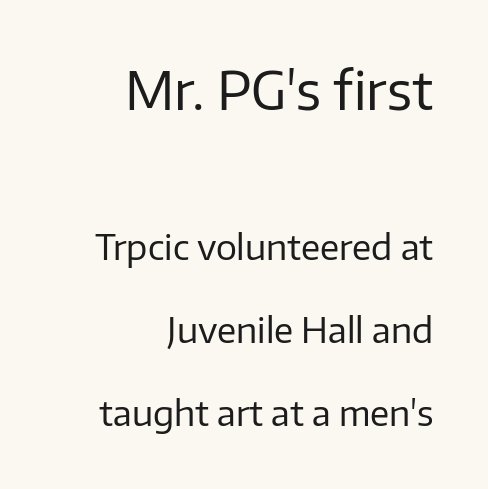
Q: Is the text bold? A: No.
Q: Is the text italic (slanted)? A: No, it is upright.
Q: Is the typeface a serif or a sans-serif typeface? A: Sans-serif.
Q: Is the text underlined? A: No.
Q: How is the paragraph aligned? A: Right-aligned.
Q: Is the spacing between letters normal or unusually wide? A: Normal.
Q: Is the spacing between lines tight, normal or loose? A: Loose.
Q: Which block of text is set in a larger size, the first (top) or the second (bottom)? A: The first (top) one.
Q: Width (condensed, normal, or wide)? A: Normal.
Q: Stroke contrast? A: Low.
Q: x-height? A: Medium.
Q: Monospaced? A: No.
